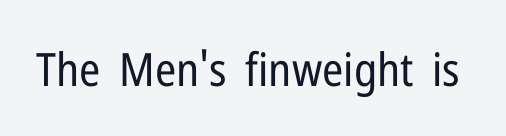
{"serif": "no", "italic": "no", "bold": "no", "weight": "regular", "width": "condensed", "stroke_contrast": "low", "x_height": "medium", "monospaced": "no", "underline": "no", "letter_spacing": "normal", "letter_spacing_em": 0.0, "glyph_px": 46}
